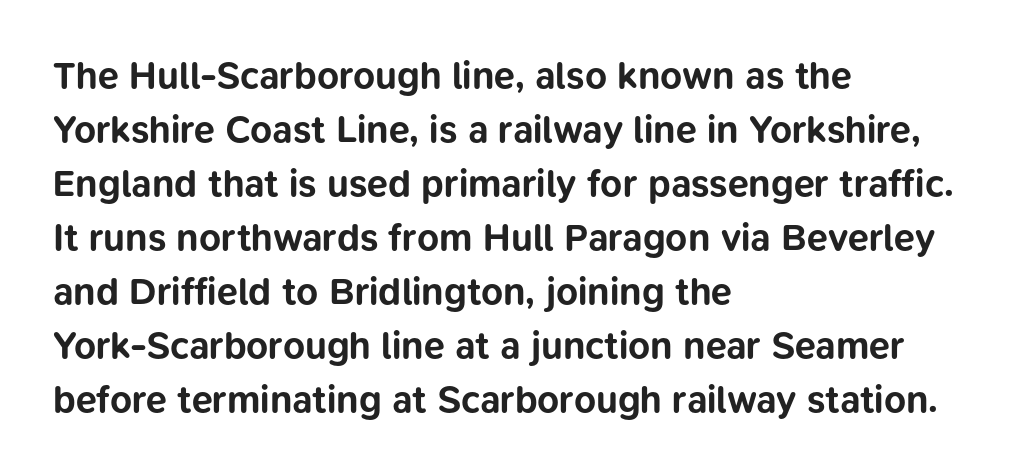
Italic? Not at all — the glyphs are vertical. Here the glyphs are tracked normally, forming tight word shapes. Is this a sans? Yes — the strokes have no serifs. Decoration check: the copy has no underline. The rendering anchors every line to the left-hand side. Proportional: the letters do not fall into vertical columns.
